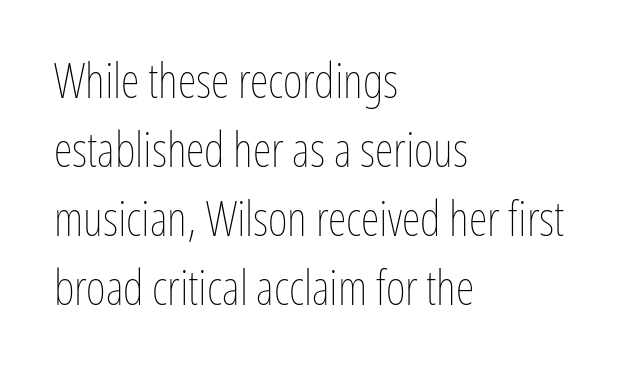
The image shows 48 px thin, condensed type, upright; set left-aligned, normal line spacing (1.44x), normal letter spacing, not underlined; low stroke contrast and a medium x-height.
